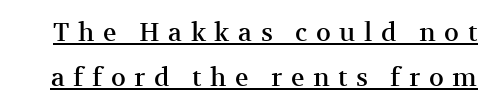
Q: Is the text italic (slanted)? A: No, it is upright.
Q: Is the text underlined? A: Yes.
Q: Is the spacing between letters normal or unusually wide? A: Unusually wide.
